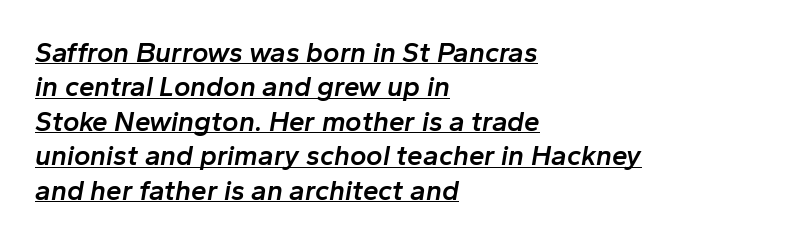
Look at the stroke-to-counter ratio: somewhat heavy, a semibold. How are the letters spaced? Ordinarily, with no added tracking. Note the varied advance widths — an 'i' is clearly narrower than an 'm'. If you drew a line through each stem, it would be angled. Compared with a centered layout, this one pins lines to the left instead.
